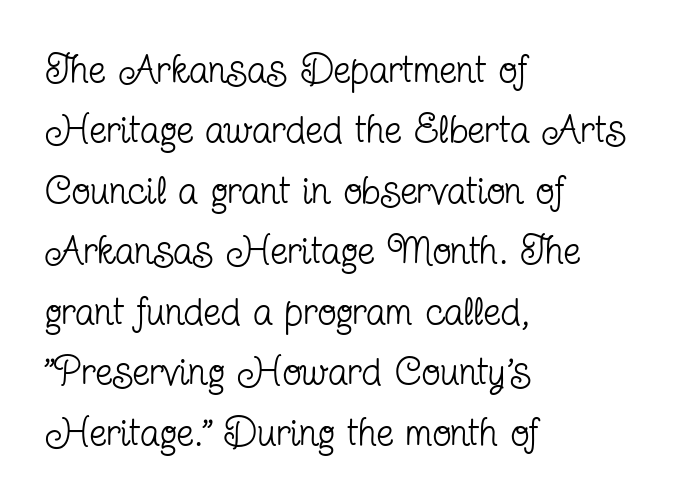
{"serif": "yes", "italic": "no", "bold": "no", "weight": "regular", "width": "condensed", "stroke_contrast": "low", "x_height": "medium", "monospaced": "no", "underline": "no", "align": "left", "line_spacing": "normal", "line_spacing_ratio": 1.55, "letter_spacing": "normal", "letter_spacing_em": 0.0, "glyph_px": 39}
